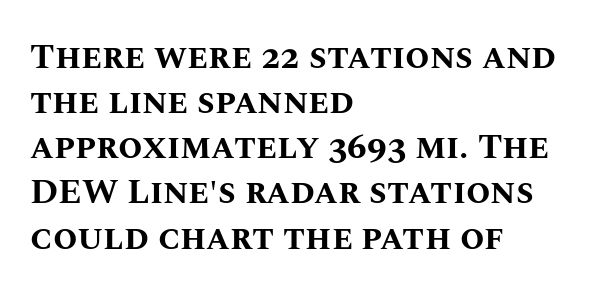
Does the copy run flush right? No — it runs flush left. The face used here is rendered with its standard letterfit. What's the leading like? Ordinary, nothing unusual. The letters advance in unequal steps, a hallmark of proportional type. The specimen reads as upright at a glance.
